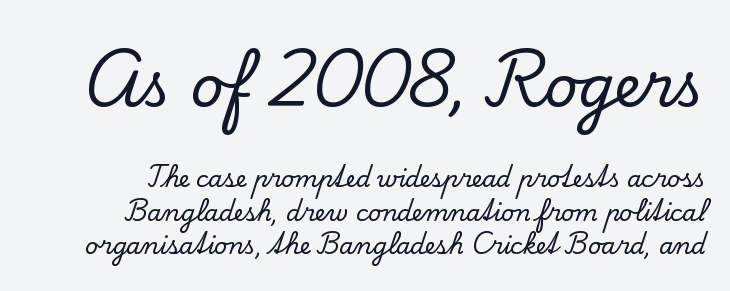
{"serif": "yes", "width": "normal", "stroke_contrast": "low", "x_height": "small", "monospaced": "no", "underline": "no", "line_spacing": "normal", "line_spacing_ratio": 1.45, "letter_spacing": "normal", "letter_spacing_em": 0.0, "larger_block": "first", "size_ratio": 2.52, "glyph_px": 58}
